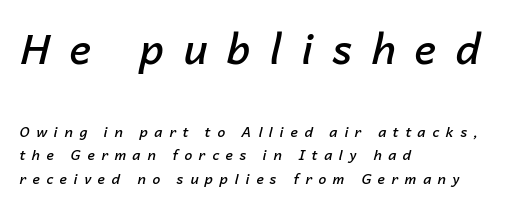
Q: Is the text bold? A: Semi-bold.
Q: Is the text italic (slanted)? A: Yes, it leans right by about 14 degrees.
Q: Is the text underlined? A: No.
Q: How is the paragraph aligned? A: Left-aligned.
Q: Is the spacing between letters normal or unusually wide? A: Unusually wide.
Q: Is the spacing between lines tight, normal or loose? A: Normal.
Q: Which block of text is set in a larger size, the first (top) or the second (bottom)? A: The first (top) one.
Q: Width (condensed, normal, or wide)? A: Normal.
Q: Stroke contrast? A: Low.
Q: x-height? A: Medium.
Q: Monospaced? A: No.
